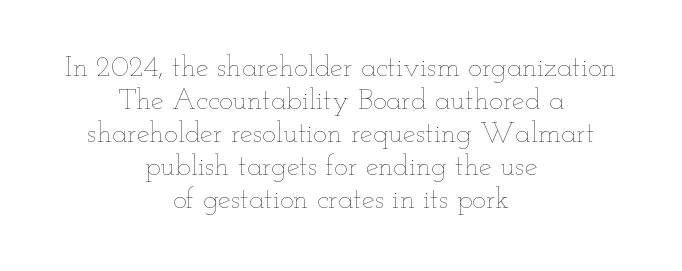
The image shows 29 px thin, wide type, upright; set centered, tight line spacing (1.14x), normal letter spacing, not underlined; low stroke contrast and a small x-height.
